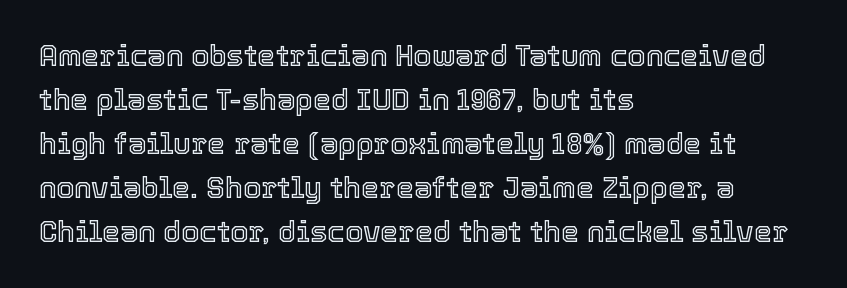
The image shows 29 px text type, upright; set left-aligned, normal line spacing (1.52x), normal letter spacing, not underlined; a medium x-height.
